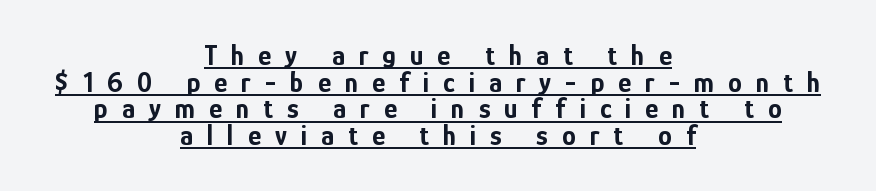
The setting favours the middle, as headings and verse often do. You can tell it's not italic because the verticals are truly vertical. This sample carries an underscore along the baseline area. Spacing between characters has been opened up far beyond the box default. The glyphs in this specimen are sans serif. Caption: bold face, heavy strokes.
